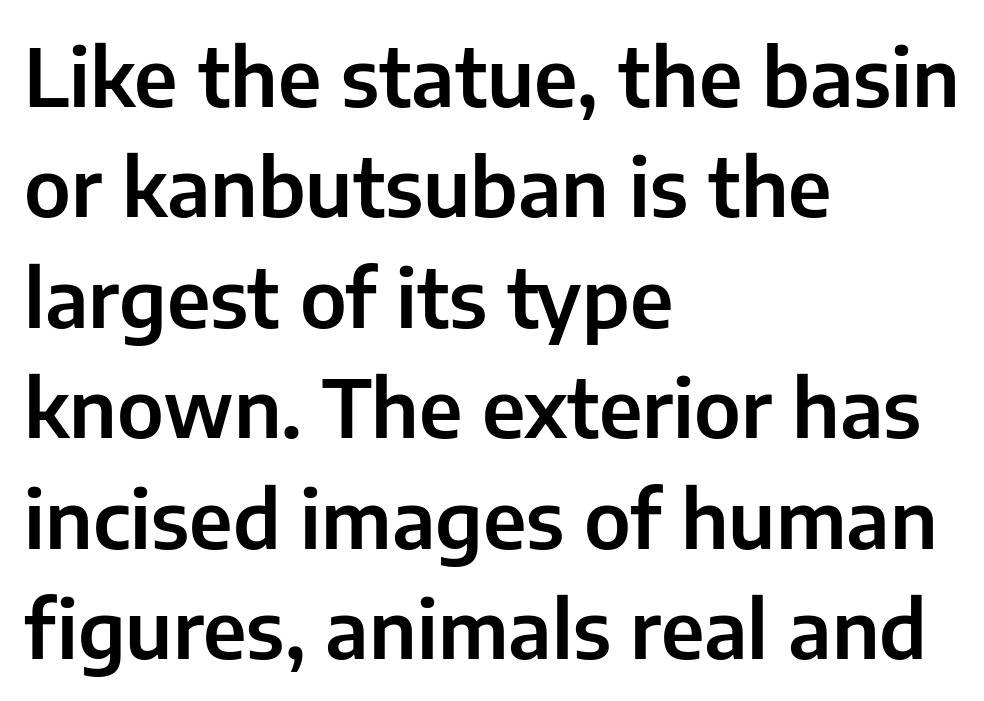
Q: Is the text italic (slanted)? A: No, it is upright.
Q: Is the typeface a serif or a sans-serif typeface? A: Sans-serif.
Q: Is the text underlined? A: No.
Q: How is the paragraph aligned? A: Left-aligned.
Q: Is the spacing between letters normal or unusually wide? A: Normal.
Q: Is the spacing between lines tight, normal or loose? A: Normal.
Q: Width (condensed, normal, or wide)? A: Normal.
Q: Stroke contrast? A: Low.
Q: x-height? A: Medium.
Q: Monospaced? A: No.
